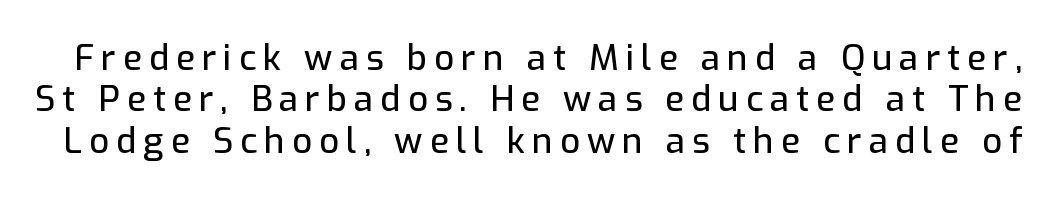
The image shows 35 px sans-serif type, upright; set line spacing 1.18x, unusually wide letter spacing (+0.2 em), not underlined; low stroke contrast and a medium x-height.
